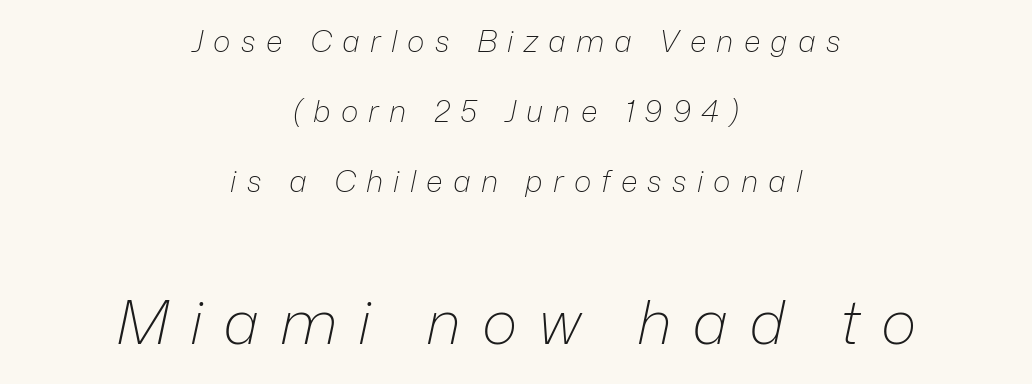
The image shows 61 px light type, italic (leaning right); set centered, loose line spacing (2.33x), unusually wide letter spacing (+0.34 em), not underlined; the second (bottom) block is 2.03x larger; low stroke contrast and a medium x-height.
